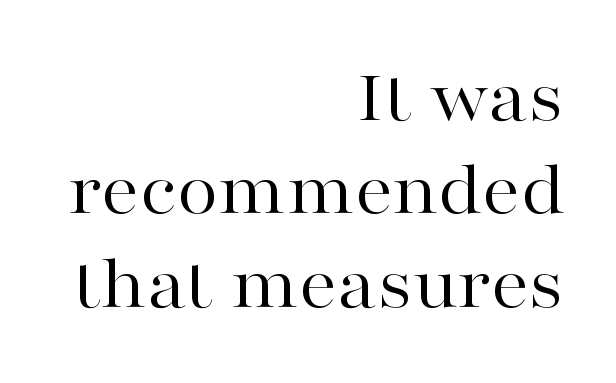
Q: Is the text bold? A: No.
Q: Is the text italic (slanted)? A: No, it is upright.
Q: Is the typeface a serif or a sans-serif typeface? A: Serif.
Q: Is the text underlined? A: No.
Q: How is the paragraph aligned? A: Right-aligned.
Q: Is the spacing between letters normal or unusually wide? A: Normal.
Q: Width (condensed, normal, or wide)? A: Wide.
Q: Stroke contrast? A: High.
Q: x-height? A: Medium.
Q: Monospaced? A: No.
